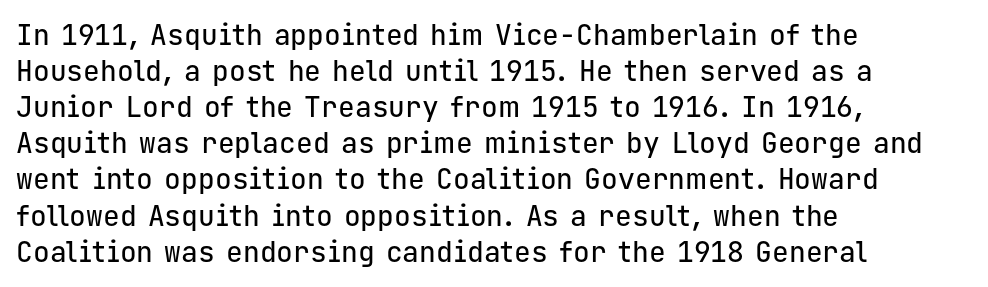
Clear beneath every line of the passage. A roman cut, with each character standing at attention. Each word holds together tightly as a unit, with standard inter-letter gaps. Observe the absence of serifs on each vertical stroke in this sample.
